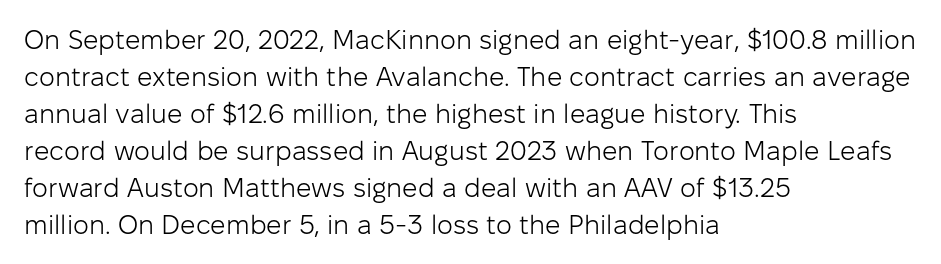
Reading down the block, your eye returns to a fixed left position each line. Tall strokes in this sample are plumb rather than angled. The rendering uses a moderate line-height, typical for paragraphs. This is not heavy type; no bold has been used. Any mark beneath the type? The region is blank. Each word holds together tightly as a unit, with standard inter-letter gaps.
